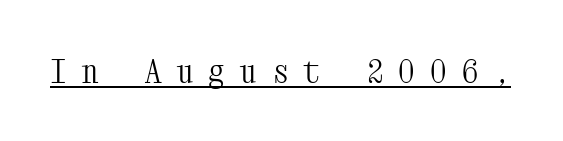
The face used here is seriffed, in the tradition of book romans. Display-style spreading of the glyphs; the letterfit is very open. Counters stay open thanks to moderate or lighter strokes. Does the lettering tilt? It doesn't — this is upright.
